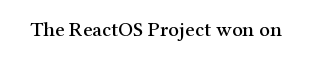
The image shows 21 px text type, upright; set normal letter spacing, not underlined.
